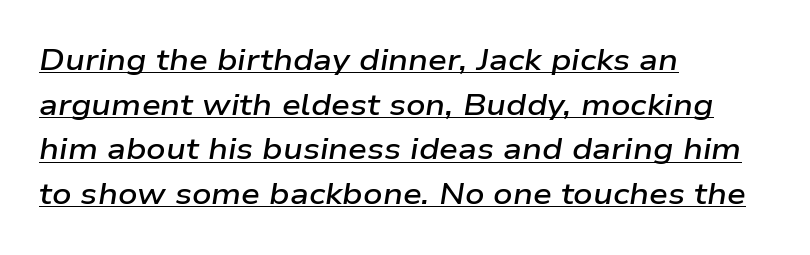
{"italic": "yes", "lean": "right", "slant_degrees": 9, "bold": "semi", "weight": "semibold", "width": "wide", "stroke_contrast": "low", "x_height": "medium", "monospaced": "no", "underline": "yes", "align": "left", "line_spacing": "normal", "line_spacing_ratio": 1.49, "letter_spacing": "normal", "letter_spacing_em": 0.0, "glyph_px": 30}
